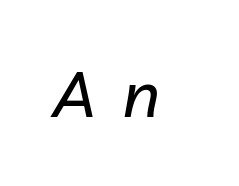
{"italic": "yes", "lean": "right", "slant_degrees": 10, "width": "normal", "stroke_contrast": "low", "x_height": "medium", "monospaced": "no", "underline": "no", "letter_spacing": "wide", "letter_spacing_em": 0.43, "glyph_px": 63}
